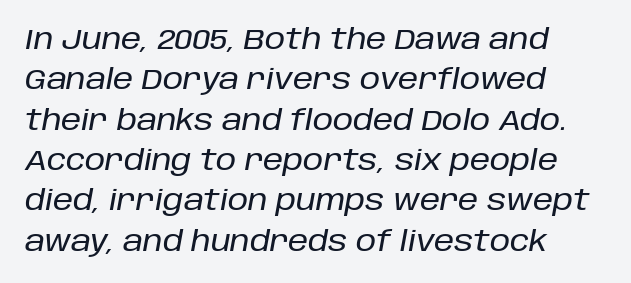
{"italic": "yes", "lean": "right", "slant_degrees": 10, "width": "normal", "stroke_contrast": "low", "x_height": "large", "monospaced": "no", "underline": "no", "align": "left", "line_spacing": "normal", "line_spacing_ratio": 1.39, "letter_spacing": "normal", "letter_spacing_em": 0.0, "glyph_px": 29}
